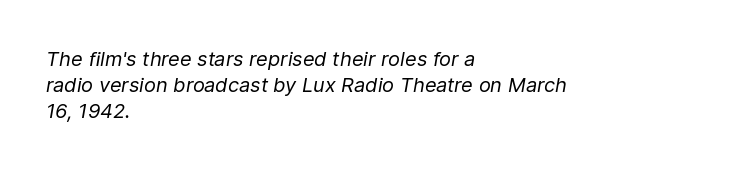
The image shows 20 px text type, italic (leaning right); set left-aligned, normal line spacing (1.3x), normal letter spacing, not underlined.
